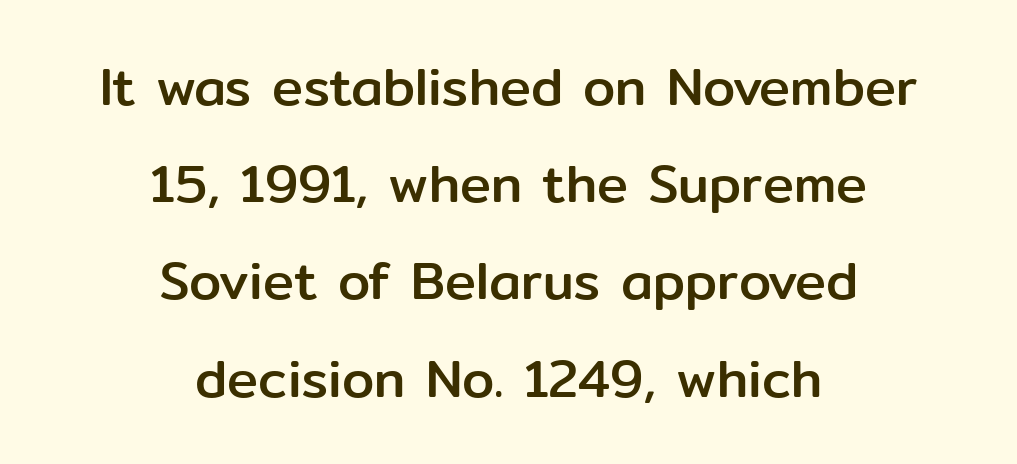
Descender tails drop into unmarked territory. The lettering stays uniformly vertical, giving the passage a roman look. Varying glyph widths throughout — classic text-font behaviour. Words appear dense and cohesive because spacing is normal. Compared with a flush-left layout, this one balances lines on the center instead. No feet cap the strokes, marking this as sans-serif type.
